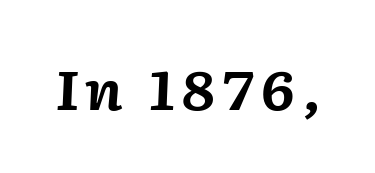
The image shows 54 px bold type, italic (leaning right); set not underlined; medium stroke contrast and a medium x-height.
